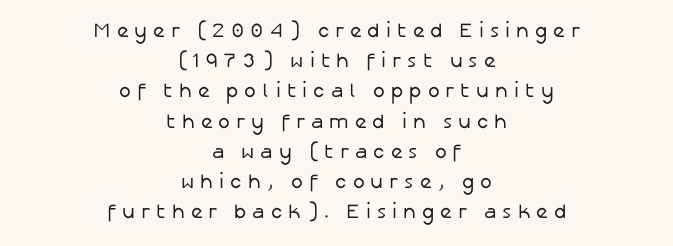
If you measured baseline to baseline, you'd find a middling distance. The weight tops out at a normal text grade. Spacing between characters has been opened up far beyond the box default. If you drew a line through each stem, it would be perfectly vertical.
